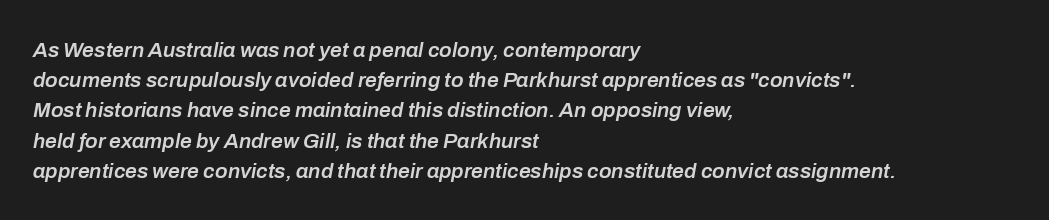
{"italic": "yes", "lean": "right", "slant_degrees": 10, "bold": "semi", "underline": "no", "align": "left", "line_spacing": "normal", "line_spacing_ratio": 1.44, "letter_spacing": "normal", "letter_spacing_em": 0.0, "glyph_px": 21}
